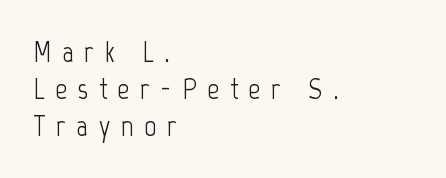
Inter-character spacing is expanded well beyond the font's built-in metrics. A bare baseline throughout the passage. The font is comparable to plain body text, perhaps lighter. The characters display no serif detailing; their extremities are plain. Character widths vary here, with narrow letters taking less room than wide ones. Compared with a centered layout, this one pins lines to the left instead.
